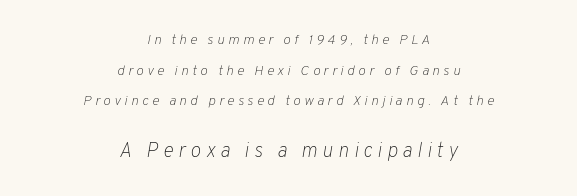
The image shows 20 px text type, italic (leaning right); set centered, loose line spacing (2.19x), unusually wide letter spacing (+0.25 em), not underlined; the second (bottom) block is 1.43x larger.
